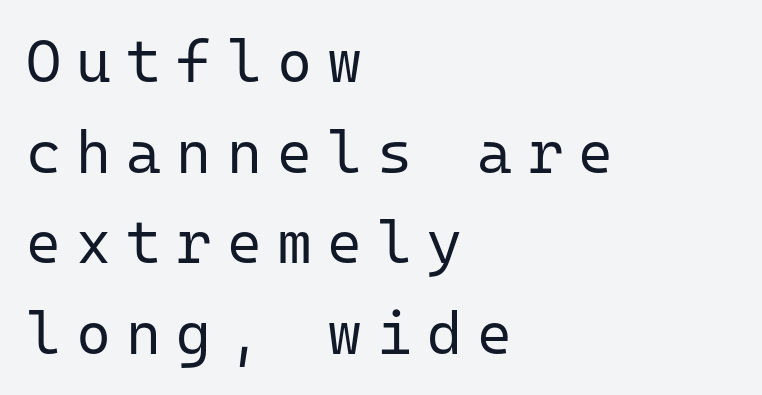
{"serif": "no", "italic": "no", "bold": "no", "weight": "regular", "width": "normal", "stroke_contrast": "low", "x_height": "medium", "monospaced": "yes", "underline": "no", "align": "left", "line_spacing": "normal", "line_spacing_ratio": 1.51, "letter_spacing": "wide", "letter_spacing_em": 0.25, "glyph_px": 60}
